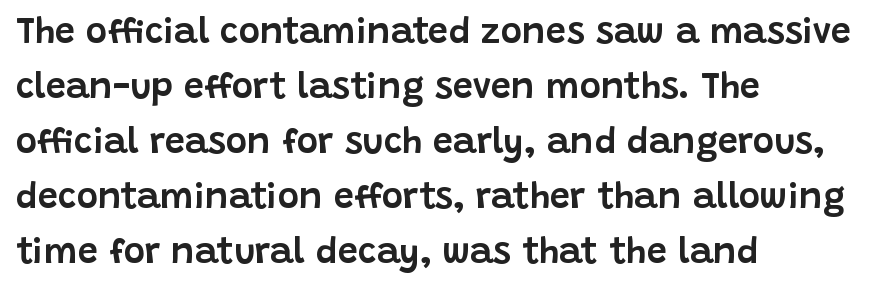
Regular leading. Varying glyph widths throughout — classic text-font behaviour. Compared with typical body copy, the letter spacing here is the same. These lines are composed in type without serifs. Ascenders rise straight up at ninety degrees. Nobody drew a line under any word here.
